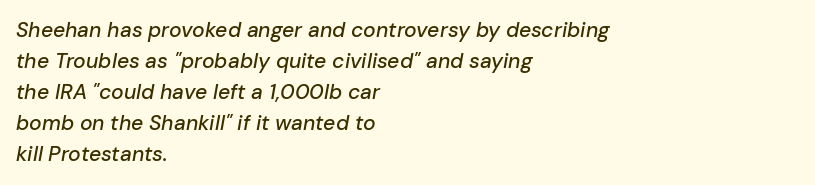
The image shows 21 px text type, italic (leaning right); set left-aligned, normal line spacing (1.48x), normal letter spacing, not underlined.
